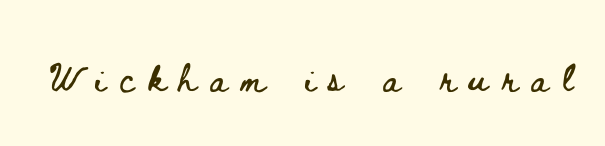
Do the characters align in a grid? No, the font is proportional. Plain, unruled lines of type. The face used here is rendered with a markedly widened letterfit.
